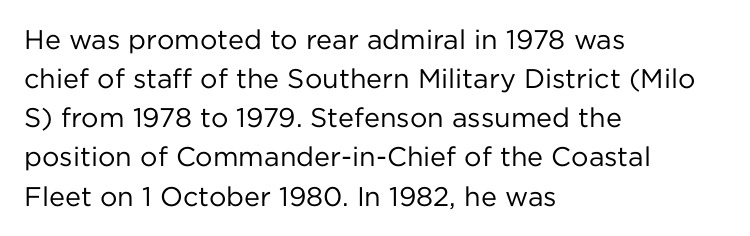
The image shows 27 px text type, upright; set left-aligned, normal line spacing (1.45x), normal letter spacing, not underlined.
